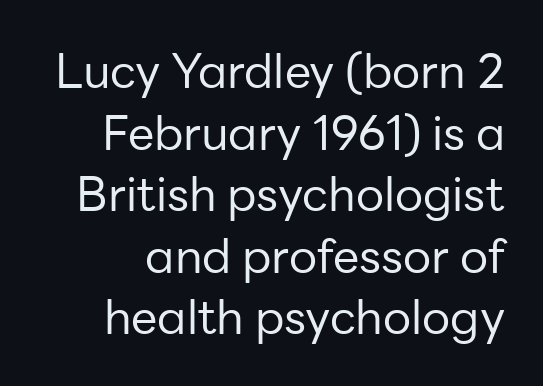
Q: Is the text bold? A: No.
Q: Is the text italic (slanted)? A: No, it is upright.
Q: Is the typeface a serif or a sans-serif typeface? A: Sans-serif.
Q: Is the text underlined? A: No.
Q: Is the spacing between letters normal or unusually wide? A: Normal.
Q: Is the spacing between lines tight, normal or loose? A: Normal.
Q: Width (condensed, normal, or wide)? A: Normal.
Q: Stroke contrast? A: Low.
Q: x-height? A: Medium.
Q: Monospaced? A: No.
